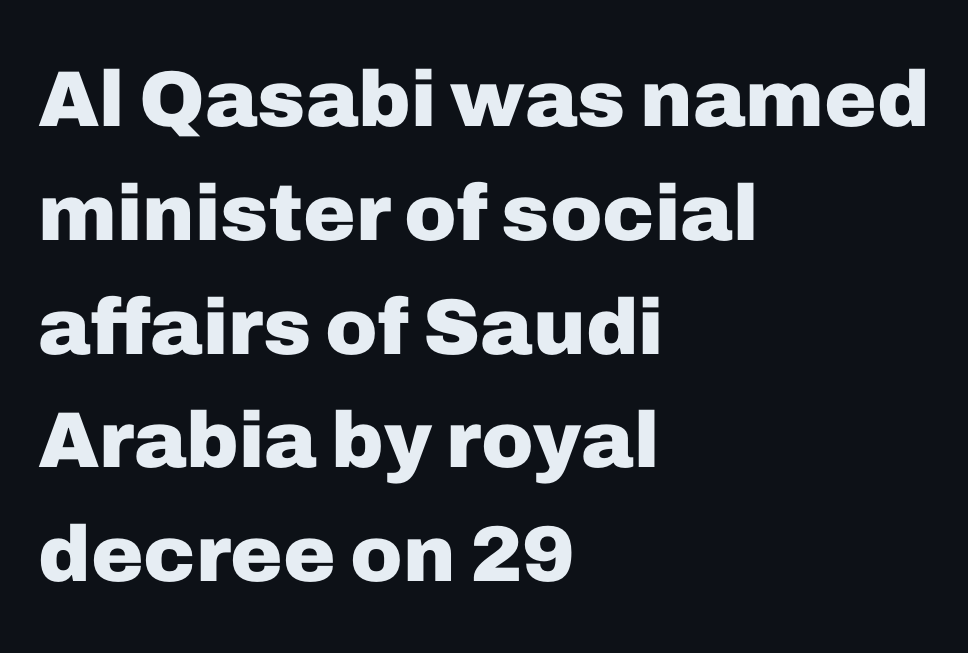
Q: Is the text bold? A: Yes.
Q: Is the text italic (slanted)? A: No, it is upright.
Q: Is the typeface a serif or a sans-serif typeface? A: Sans-serif.
Q: Is the text underlined? A: No.
Q: How is the paragraph aligned? A: Left-aligned.
Q: Is the spacing between letters normal or unusually wide? A: Normal.
Q: Is the spacing between lines tight, normal or loose? A: Normal.
Q: Width (condensed, normal, or wide)? A: Normal.
Q: Stroke contrast? A: Low.
Q: x-height? A: Medium.
Q: Monospaced? A: No.
